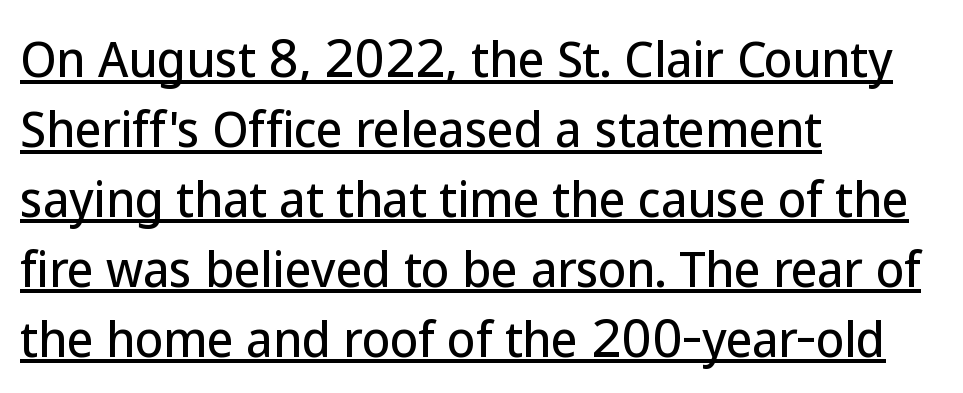
Successive baselines arrive at the customary interval. Proportional: the letters do not fall into vertical columns. Inter-character spacing is left at the font's built-in metrics. Nothing sits at the stroke ends, so this counts as sans-serif. Ascenders rise straight up at ninety degrees. This sample is left-justified, so line endings fall wherever the words run out.
